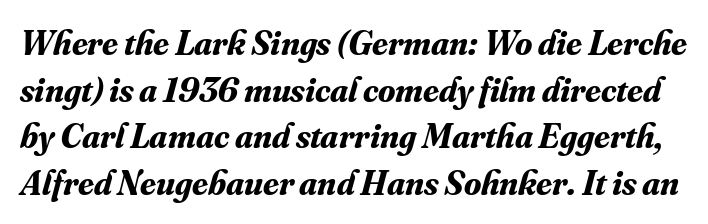
{"serif": "yes", "italic": "yes", "lean": "right", "slant_degrees": 16, "bold": "yes", "weight": "bold", "width": "normal", "stroke_contrast": "medium", "x_height": "small", "monospaced": "no", "underline": "no", "line_spacing": "normal", "line_spacing_ratio": 1.33, "letter_spacing": "normal", "letter_spacing_em": 0.0, "glyph_px": 35}
